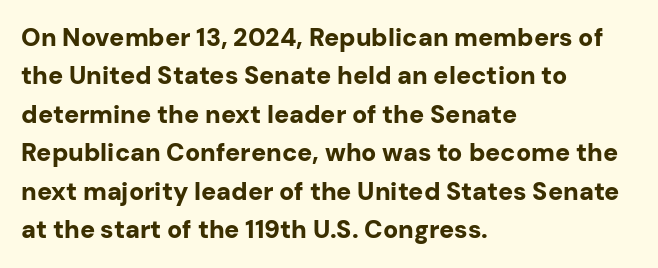
Q: Is the text bold? A: Yes.
Q: Is the text italic (slanted)? A: No, it is upright.
Q: Is the text underlined? A: No.
Q: How is the paragraph aligned? A: Left-aligned.
Q: Is the spacing between letters normal or unusually wide? A: Normal.
Q: Is the spacing between lines tight, normal or loose? A: Normal.
